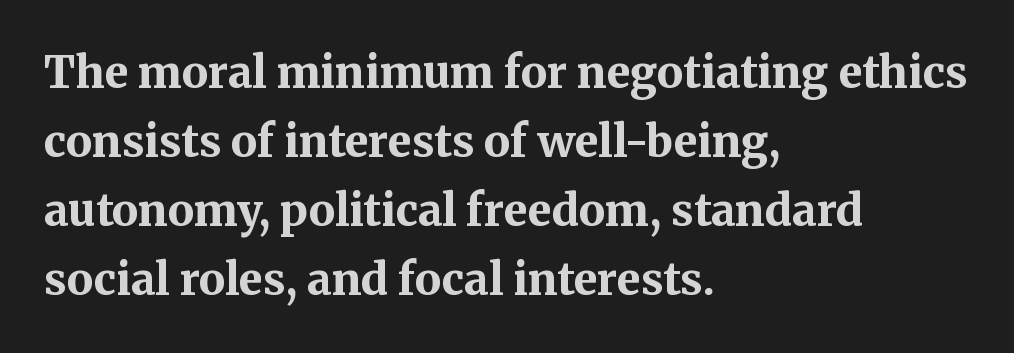
The image shows 44 px bold serif type, upright; set left-aligned, normal line spacing (1.57x), normal letter spacing, not underlined; medium stroke contrast and a medium x-height.
